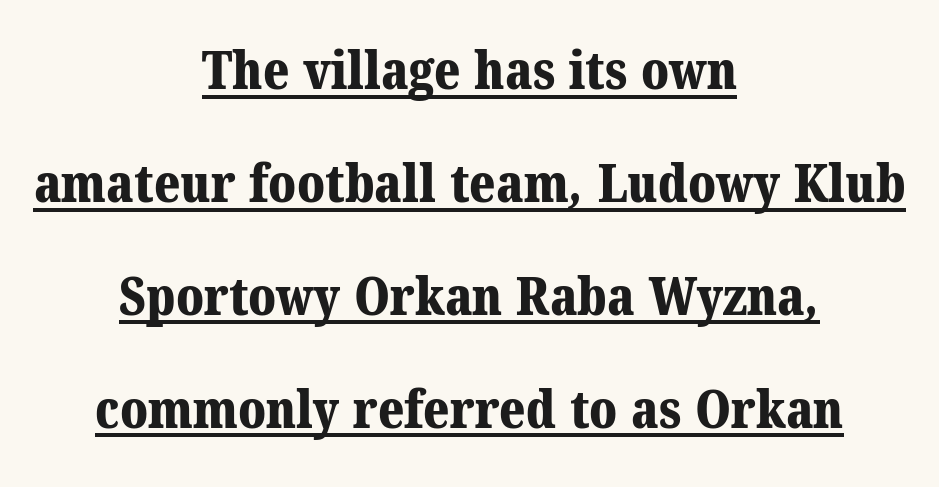
{"serif": "yes", "bold": "yes", "weight": "bold", "width": "normal", "stroke_contrast": "medium", "x_height": "medium", "monospaced": "no", "underline": "yes", "align": "center", "line_spacing": "loose", "line_spacing_ratio": 2.13, "letter_spacing": "normal", "letter_spacing_em": 0.0, "glyph_px": 53}
